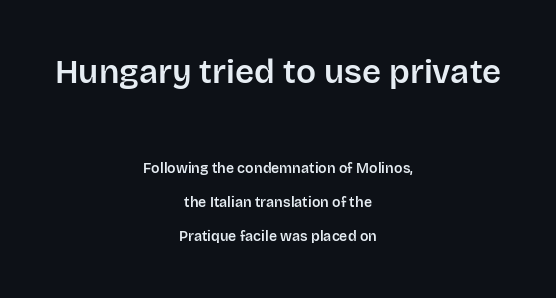
{"serif": "no", "italic": "no", "width": "normal", "stroke_contrast": "low", "x_height": "large", "monospaced": "no", "underline": "no", "align": "center", "line_spacing": "loose", "line_spacing_ratio": 2.44, "letter_spacing": "normal", "letter_spacing_em": 0.0, "larger_block": "first", "size_ratio": 2.36, "glyph_px": 33}
